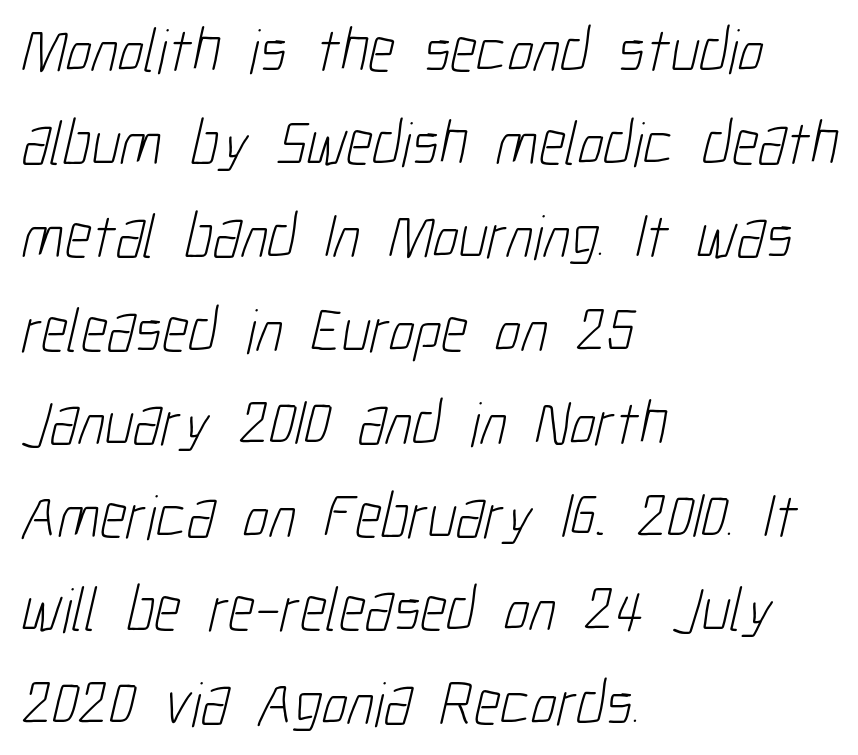
{"serif": "no", "bold": "no", "weight": "light", "width": "condensed", "stroke_contrast": "low", "x_height": "medium", "monospaced": "no", "underline": "no", "align": "left", "line_spacing": "normal", "line_spacing_ratio": 1.48, "letter_spacing": "normal", "letter_spacing_em": 0.0, "glyph_px": 63}
